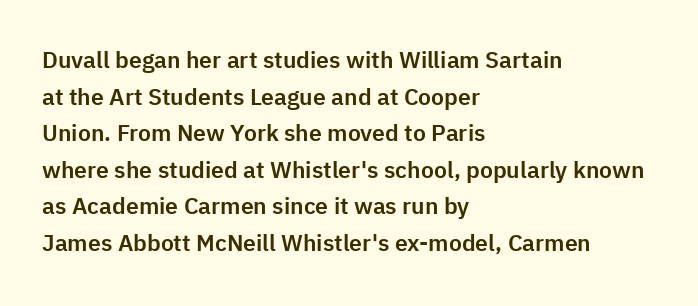
The image shows 23 px text type, upright; set left-aligned, normal line spacing (1.59x), normal letter spacing, not underlined.
